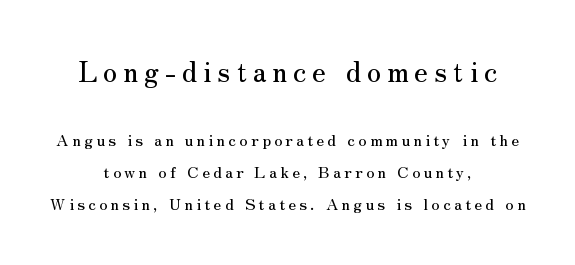
The image shows 28 px serif type, upright; set centered, loose line spacing (2.0x), unusually wide letter spacing (+0.21 em), not underlined; the first (top) block is 1.75x larger; medium stroke contrast and a small x-height.
